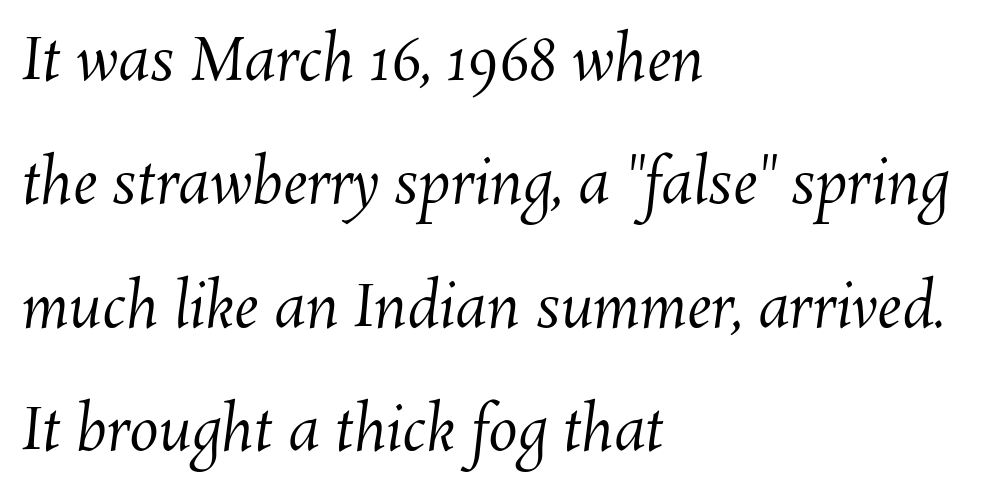
{"bold": "no", "weight": "regular", "width": "normal", "stroke_contrast": "medium", "x_height": "medium", "monospaced": "no", "underline": "no", "align": "left", "line_spacing": "loose", "line_spacing_ratio": 2.09, "letter_spacing": "normal", "letter_spacing_em": 0.0, "glyph_px": 59}
